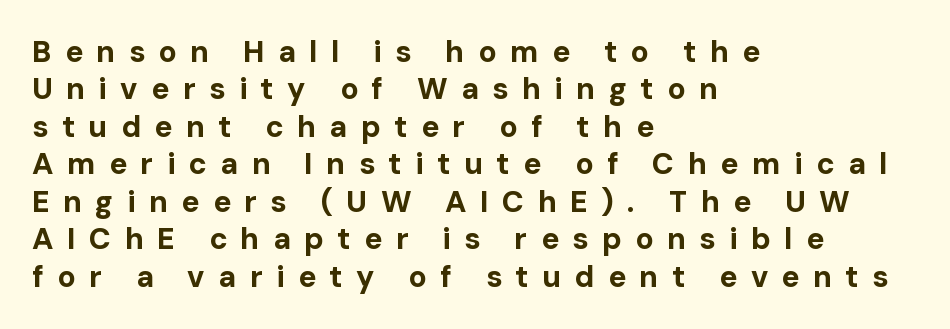
The image shows 30 px bold sans-serif type, upright; set left-aligned, normal line spacing (1.25x), unusually wide letter spacing (+0.45 em), not underlined; low stroke contrast and a medium x-height.
